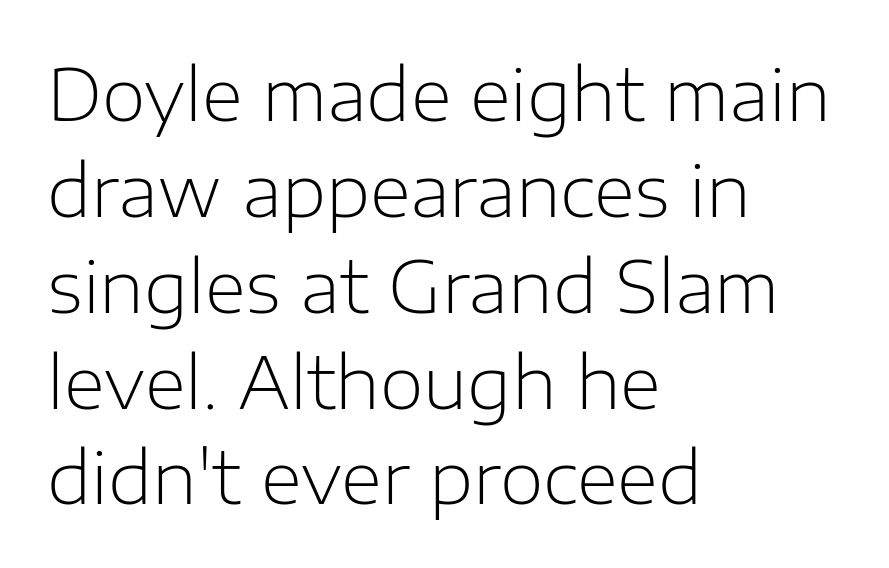
Q: Is the text bold? A: No.
Q: Is the text italic (slanted)? A: No, it is upright.
Q: Is the typeface a serif or a sans-serif typeface? A: Sans-serif.
Q: Is the text underlined? A: No.
Q: How is the paragraph aligned? A: Left-aligned.
Q: Is the spacing between letters normal or unusually wide? A: Normal.
Q: Is the spacing between lines tight, normal or loose? A: Normal.
Q: Width (condensed, normal, or wide)? A: Normal.
Q: Stroke contrast? A: Low.
Q: x-height? A: Medium.
Q: Monospaced? A: No.
